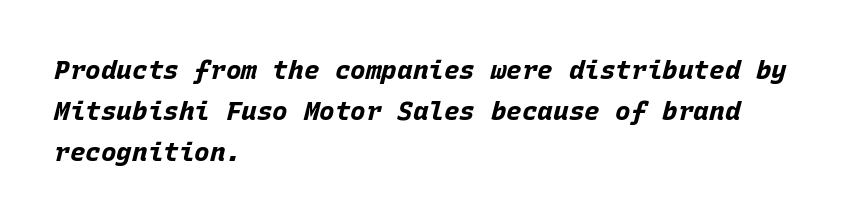
Q: Is the text bold? A: Yes.
Q: Is the text italic (slanted)? A: Yes, it leans right by about 15 degrees.
Q: Is the text underlined? A: No.
Q: How is the paragraph aligned? A: Left-aligned.
Q: Is the spacing between letters normal or unusually wide? A: Normal.
Q: Is the spacing between lines tight, normal or loose? A: Normal.
